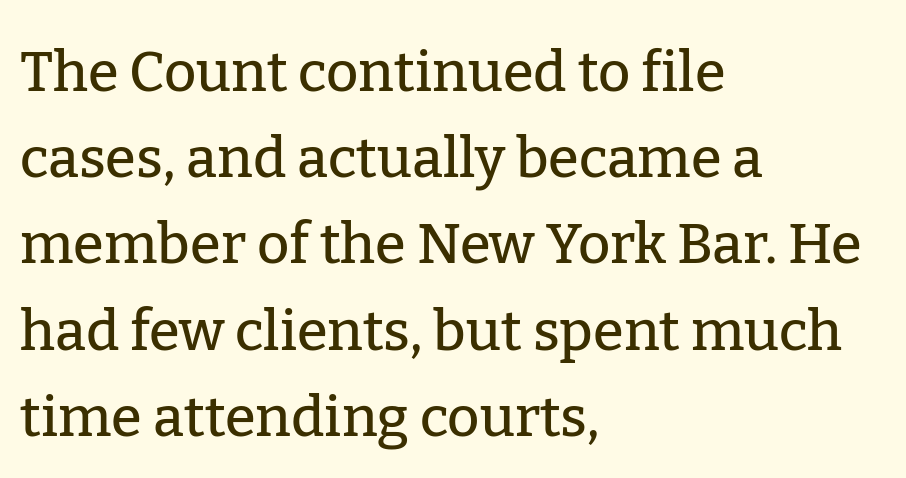
Q: Is the text italic (slanted)? A: No, it is upright.
Q: Is the typeface a serif or a sans-serif typeface? A: Serif.
Q: Is the text underlined? A: No.
Q: How is the paragraph aligned? A: Left-aligned.
Q: Is the spacing between letters normal or unusually wide? A: Normal.
Q: Is the spacing between lines tight, normal or loose? A: Normal.
Q: Width (condensed, normal, or wide)? A: Normal.
Q: Stroke contrast? A: Low.
Q: x-height? A: Medium.
Q: Monospaced? A: No.
